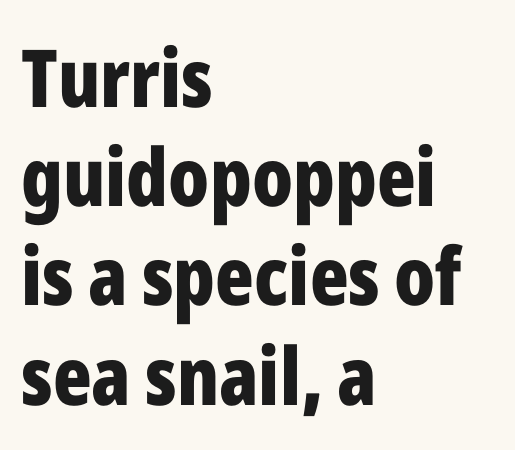
Do the characters align in a grid? No, the font is proportional. The font's upright variant was chosen for this text. If you drew a ruler down the left edge, every line would touch it. You could call the tracking neutral — neither tight nor loose. The space directly below the letters is spotless. Is this a sans? Yes — the strokes have no serifs.
